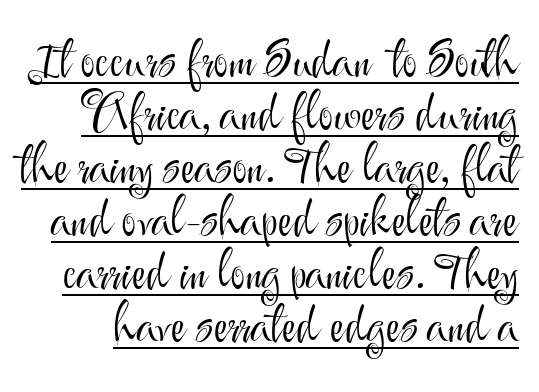
{"serif": "no", "bold": "no", "weight": "light", "width": "normal", "stroke_contrast": "medium", "x_height": "small", "monospaced": "no", "underline": "yes", "line_spacing": "tight", "line_spacing_ratio": 1.06, "letter_spacing": "normal", "letter_spacing_em": 0.0, "glyph_px": 50}
